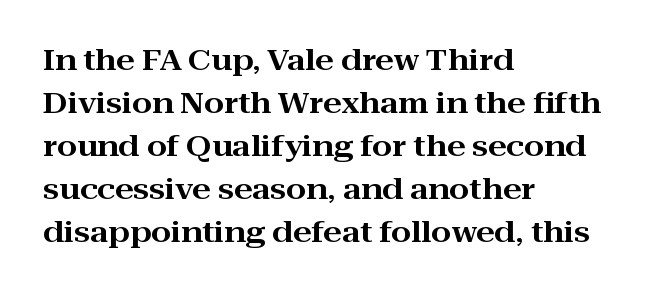
{"serif": "yes", "italic": "no", "width": "wide", "stroke_contrast": "high", "x_height": "medium", "monospaced": "no", "underline": "no", "align": "left", "line_spacing": "normal", "line_spacing_ratio": 1.48, "letter_spacing": "normal", "letter_spacing_em": 0.0, "glyph_px": 29}
